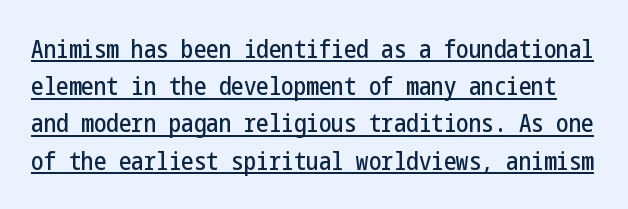
Q: Is the text italic (slanted)? A: No, it is upright.
Q: Is the text underlined? A: Yes.
Q: Is the spacing between letters normal or unusually wide? A: Normal.
Q: Is the spacing between lines tight, normal or loose? A: Normal.
